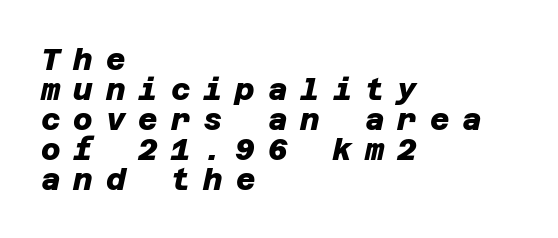
The image shows 30 px heavy sans-serif type; set left-aligned, tight line spacing (1.0x), unusually wide letter spacing (+0.43 em), not underlined; low stroke contrast and a large x-height.
